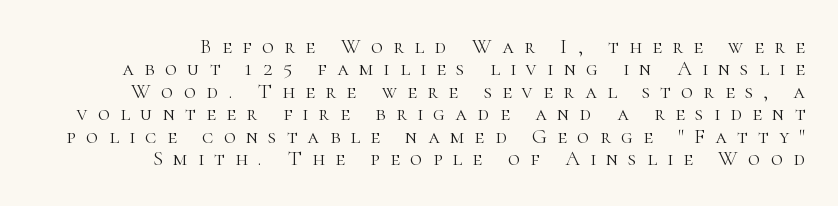
{"italic": "no", "bold": "no", "underline": "no", "align": "right", "line_spacing": "tight", "line_spacing_ratio": 1.07, "letter_spacing": "wide", "letter_spacing_em": 0.49, "glyph_px": 21}
